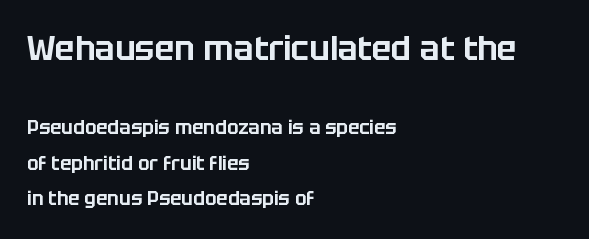
Every row of glyphs begins at an identical x-position on the left. The type sits square on the baseline with zero lean. Does extra space separate the letters? No, they use regular spacing. Typesetter's note — upper block bumped up in size, lower block left smaller.
